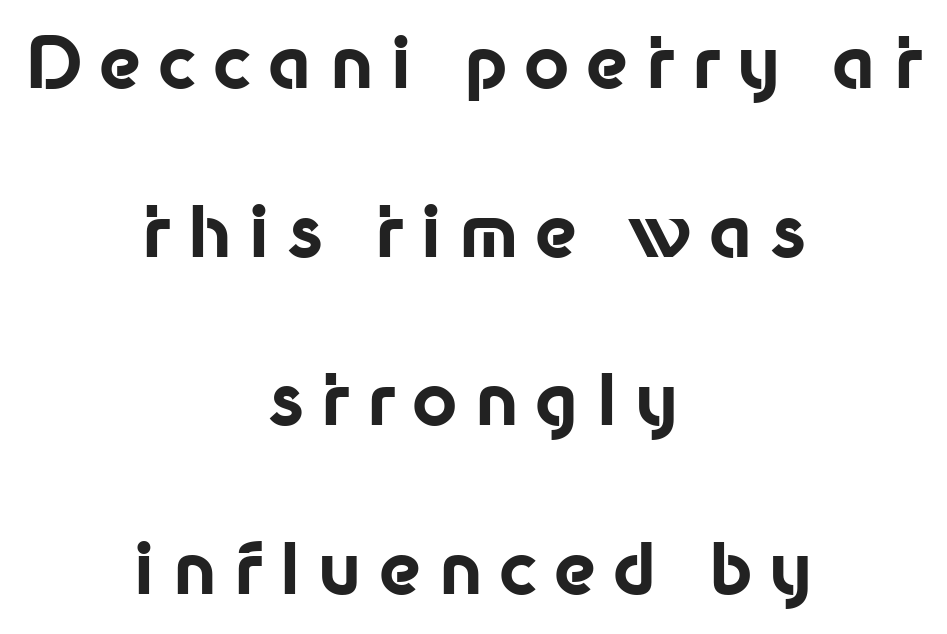
A typesetter would label this face a sans. Think of a printed novel: that variable character pitch is what you see here. Whoever set this chose breathing room over compactness in the vertical rhythm. Thick stems and heavy bowls — unmistakably bold.
